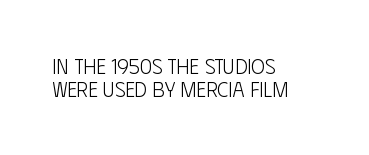
Leftover space on each line is placed entirely after the last word. Is the letter spacing exaggerated? No — it looks like the ordinary default. The passage shown is not underscored anywhere. You can tell it's not italic because the verticals are truly vertical. Think standard paragraph weight, or any step lighter than that.
